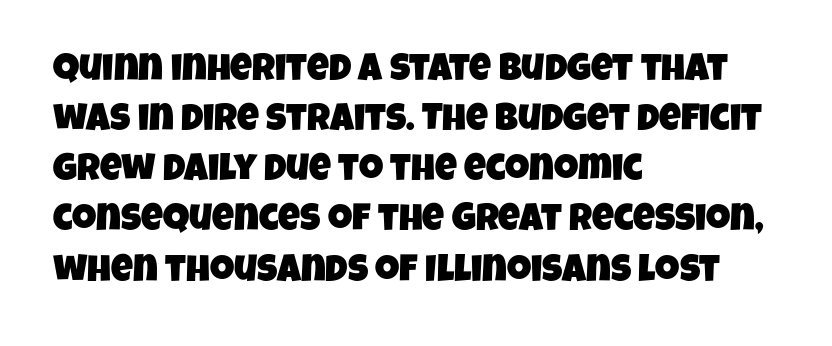
Q: Is the typeface a serif or a sans-serif typeface? A: Sans-serif.
Q: Is the text underlined? A: No.
Q: How is the paragraph aligned? A: Left-aligned.
Q: Is the spacing between letters normal or unusually wide? A: Normal.
Q: Is the spacing between lines tight, normal or loose? A: Normal.
Q: Width (condensed, normal, or wide)? A: Condensed.
Q: Stroke contrast? A: Low.
Q: x-height? A: Large.
Q: Monospaced? A: No.
